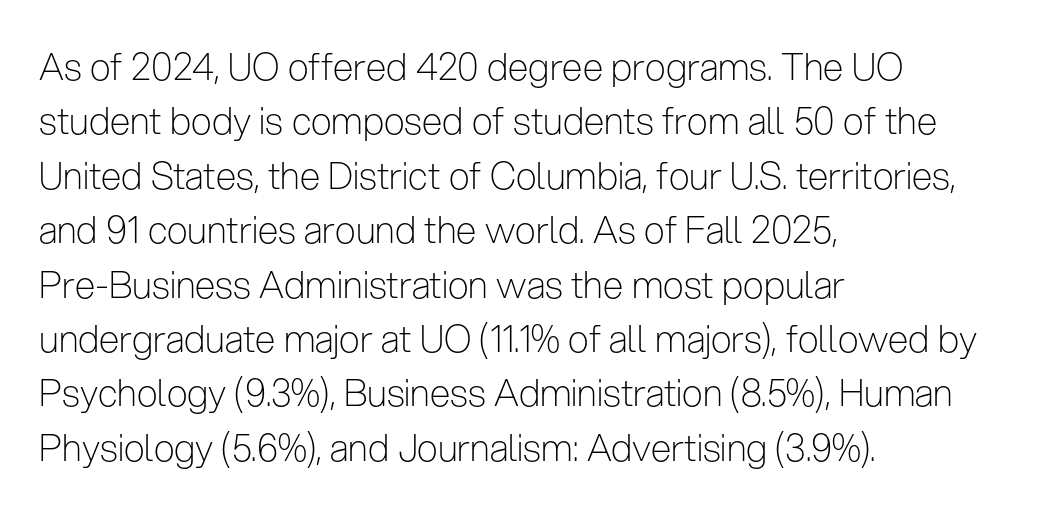
Q: Is the text bold? A: No.
Q: Is the text italic (slanted)? A: No, it is upright.
Q: Is the typeface a serif or a sans-serif typeface? A: Sans-serif.
Q: Is the text underlined? A: No.
Q: How is the paragraph aligned? A: Left-aligned.
Q: Is the spacing between letters normal or unusually wide? A: Normal.
Q: Is the spacing between lines tight, normal or loose? A: Normal.
Q: Width (condensed, normal, or wide)? A: Condensed.
Q: Stroke contrast? A: Low.
Q: x-height? A: Medium.
Q: Monospaced? A: No.
